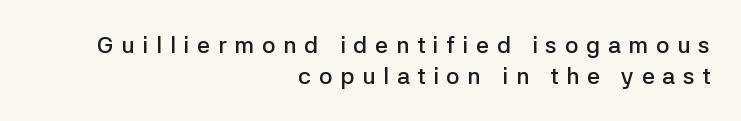
Short note: letters widely spaced. Every row of glyphs terminates at an identical x-position on the right. Vertically, the passage feels balanced, rows spaced as you'd expect. In terms of weight, the rendering is demibold, just under bold.
